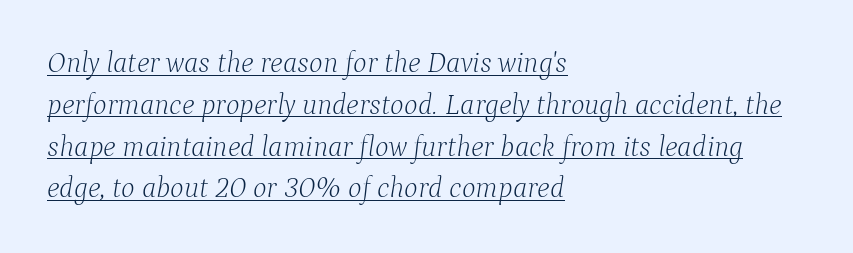
Q: Is the text bold? A: No.
Q: Is the text italic (slanted)? A: Yes, it leans right by about 9 degrees.
Q: Is the typeface a serif or a sans-serif typeface? A: Serif.
Q: Is the text underlined? A: Yes.
Q: How is the paragraph aligned? A: Left-aligned.
Q: Is the spacing between letters normal or unusually wide? A: Normal.
Q: Is the spacing between lines tight, normal or loose? A: Normal.
Q: Width (condensed, normal, or wide)? A: Normal.
Q: Stroke contrast? A: Low.
Q: x-height? A: Medium.
Q: Monospaced? A: No.
